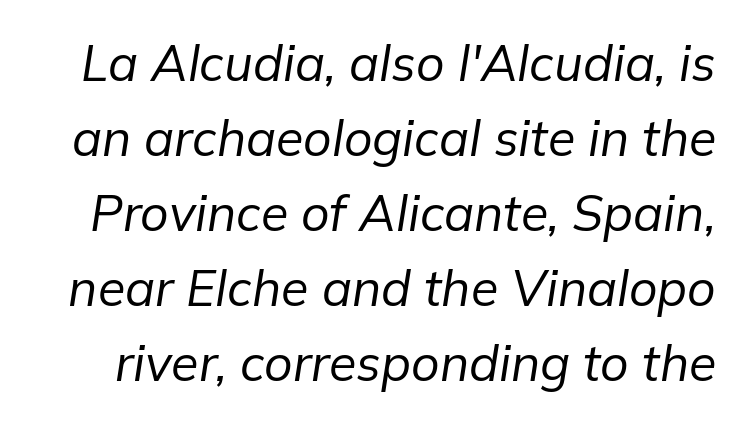
The image shows 50 px regular-weight type, italic (leaning right); set normal line spacing (1.5x), normal letter spacing, not underlined; low stroke contrast and a medium x-height.
